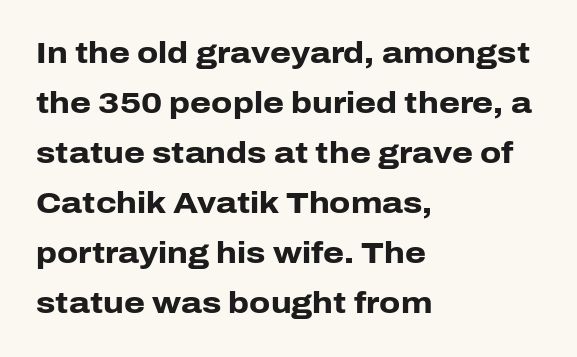
How are the letters spaced? Ordinarily, with no added tracking. The font is running at its bold setting. Each row of text sits above clean, open space. Unlike a traditional serif, this face leaves its strokes unadorned. A roman cut, with each character standing at attention. The letters advance in unequal steps, a hallmark of proportional type.
